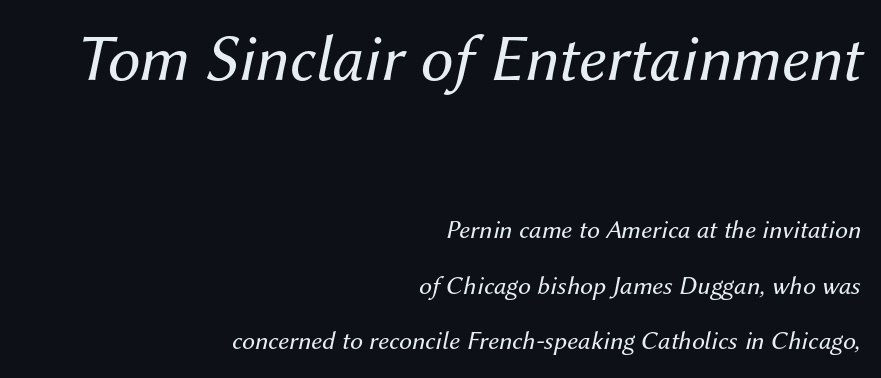
Q: Is the text bold? A: No.
Q: Is the text italic (slanted)? A: Yes, it leans right by about 12 degrees.
Q: Is the text underlined? A: No.
Q: How is the paragraph aligned? A: Right-aligned.
Q: Is the spacing between letters normal or unusually wide? A: Normal.
Q: Is the spacing between lines tight, normal or loose? A: Loose.
Q: Which block of text is set in a larger size, the first (top) or the second (bottom)? A: The first (top) one.
Q: Width (condensed, normal, or wide)? A: Normal.
Q: Stroke contrast? A: Medium.
Q: x-height? A: Medium.
Q: Monospaced? A: No.
